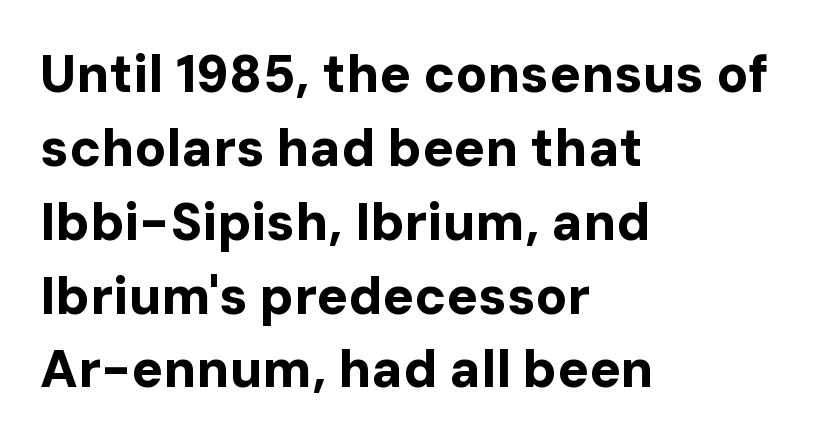
Q: Is the text bold? A: Yes.
Q: Is the text italic (slanted)? A: No, it is upright.
Q: Is the typeface a serif or a sans-serif typeface? A: Sans-serif.
Q: Is the text underlined? A: No.
Q: How is the paragraph aligned? A: Left-aligned.
Q: Is the spacing between letters normal or unusually wide? A: Normal.
Q: Is the spacing between lines tight, normal or loose? A: Normal.
Q: Width (condensed, normal, or wide)? A: Normal.
Q: Stroke contrast? A: Low.
Q: x-height? A: Medium.
Q: Monospaced? A: No.
